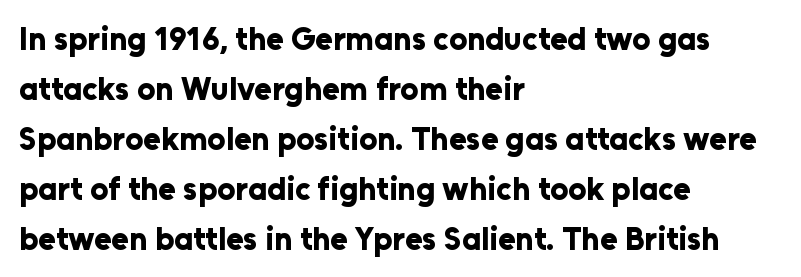
The image shows 32 px bold sans-serif type, upright; set left-aligned, normal line spacing (1.56x), normal letter spacing, not underlined; low stroke contrast and a medium x-height.
